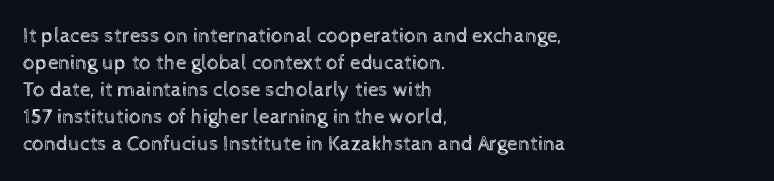
The passage shown is not underscored anywhere. Summary of vertical rhythm: regular, with standard interline spacing. The rag falls on the right side of this text block. Notice how the stems are strictly vertical — no italics here. Vertical stems look standard width or narrower in stroke.
